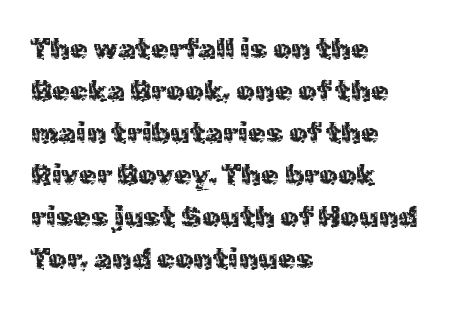
Q: Is the text bold? A: No.
Q: Is the text italic (slanted)? A: No, it is upright.
Q: Is the typeface a serif or a sans-serif typeface? A: Sans-serif.
Q: Is the text underlined? A: No.
Q: How is the paragraph aligned? A: Left-aligned.
Q: Is the spacing between letters normal or unusually wide? A: Normal.
Q: Is the spacing between lines tight, normal or loose? A: Normal.
Q: Width (condensed, normal, or wide)? A: Normal.
Q: x-height? A: Medium.
Q: Monospaced? A: No.
